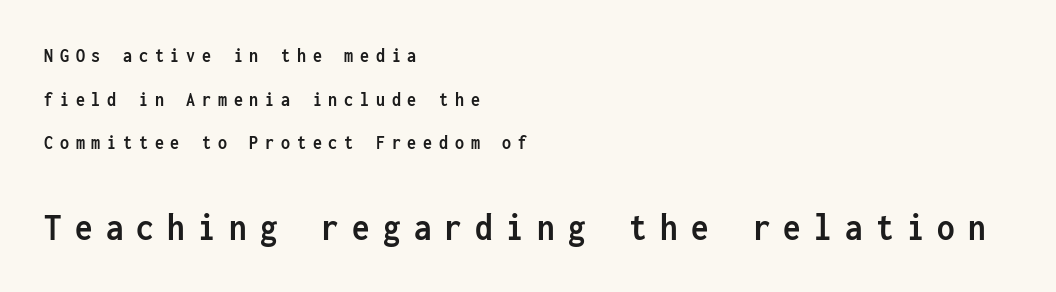
Larger block? The one below; the one above is distinctly smaller. The face used here has the dense, thick strokes of a bold. How would I describe the line gaps? Wide and relaxed. Caption: expanded tracking, letters set apart. Serif or sans? Sans — the stroke terminals are bare.
